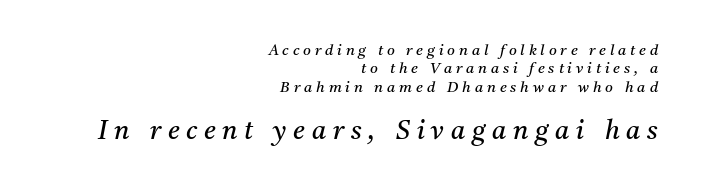
The image shows 26 px text type, italic (leaning right); set right-aligned, line spacing 1.23x, unusually wide letter spacing (+0.26 em), not underlined; the second (bottom) block is 1.73x larger.
